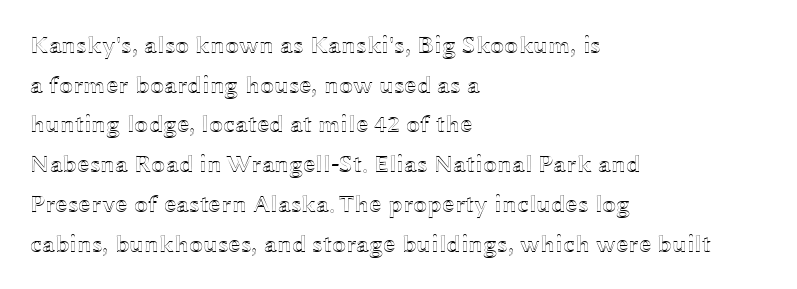
Words appear dense and cohesive because spacing is normal. Italic? Not at all — the glyphs are vertical. Horizontally, the lines are justified to the leading edge only. Leading matches the norm, producing a regular column. Each row of text sits above clean, open space.
